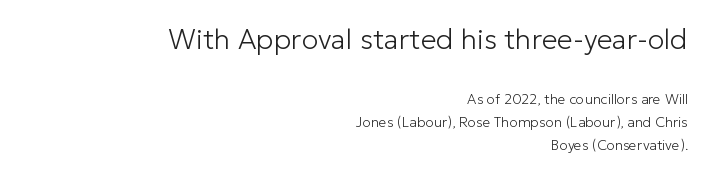
Bigger letters appear in the top chunk; the bottom chunk is reduced. The letters stand straight up with perfectly vertical stems. The passage shown is typed in a proportional face where columns would drift. Rows of type keep a routine distance in the vertical direction. This reads as an unemphasized weight, regular at the heaviest. In CSS terms this would be text-align: right.
